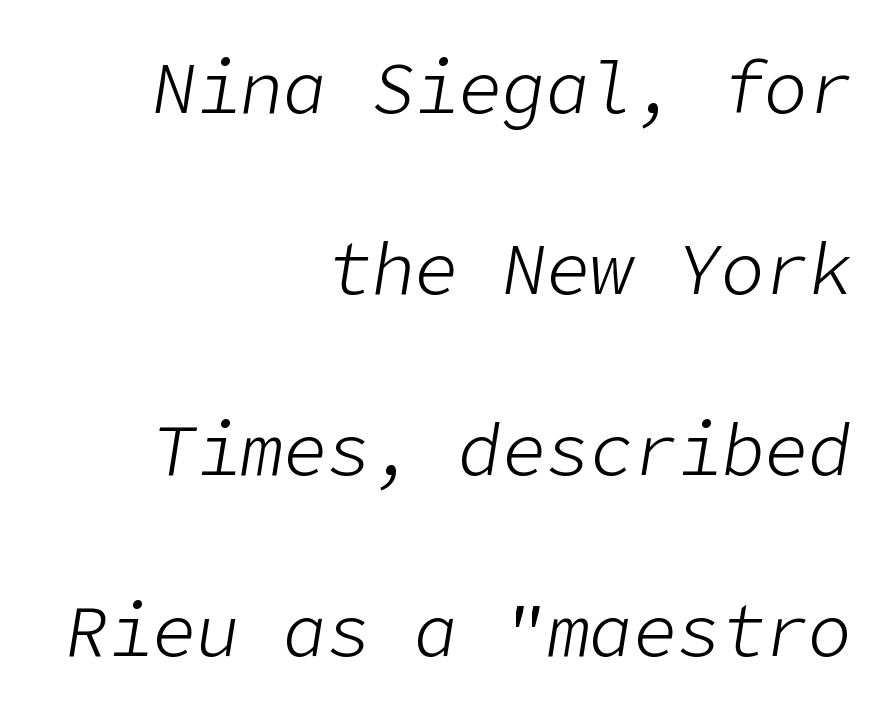
The image shows 73 px light type, italic (leaning right); set right-aligned, loose line spacing (2.48x), normal letter spacing, not underlined; low stroke contrast and a medium x-height.
